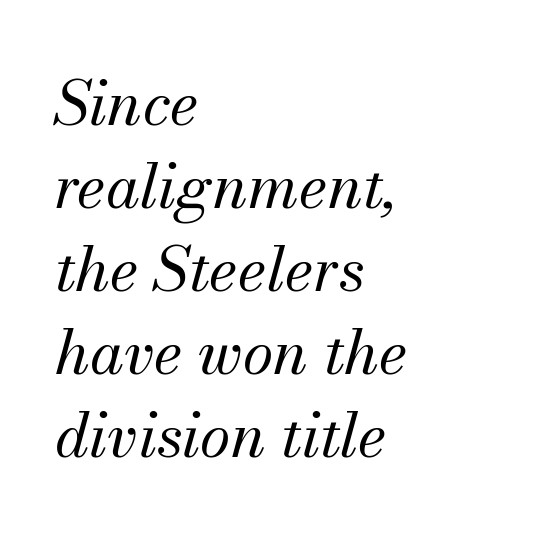
Q: Is the text bold? A: No.
Q: Is the text italic (slanted)? A: Yes, it leans right by about 13 degrees.
Q: Is the typeface a serif or a sans-serif typeface? A: Serif.
Q: Is the text underlined? A: No.
Q: How is the paragraph aligned? A: Left-aligned.
Q: Is the spacing between letters normal or unusually wide? A: Normal.
Q: Is the spacing between lines tight, normal or loose? A: Normal.
Q: Width (condensed, normal, or wide)? A: Normal.
Q: Stroke contrast? A: Medium.
Q: x-height? A: Small.
Q: Monospaced? A: No.
